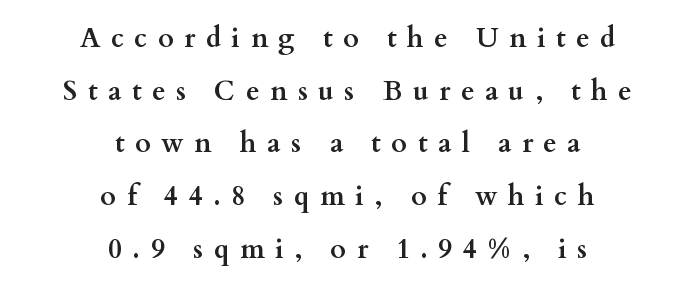
The baseline area is clear. Characters follow at a spacing far wider than the type designer built in. Compared with typical paragraphs, the rows here are farther apart. The letters are bold, with thick, heavy strokes. The text block is weighted toward neither margin, spreading evenly from the middle. These lines were composed using upright roman letters.
